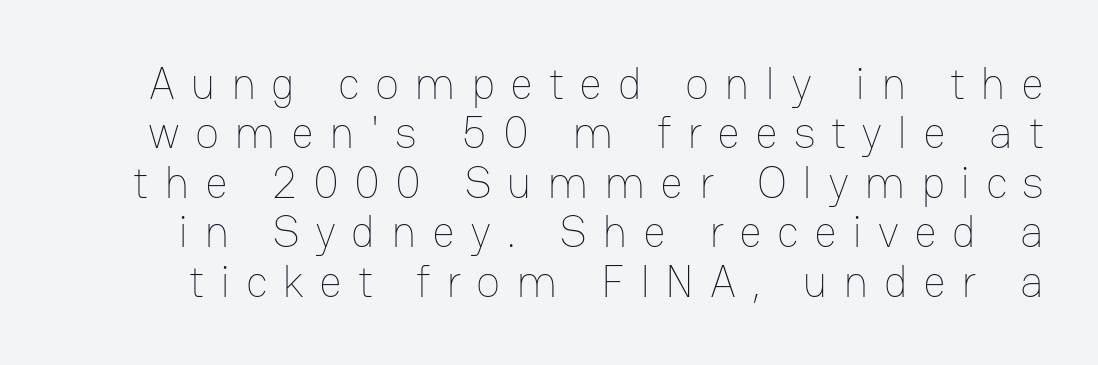
{"italic": "no", "bold": "no", "weight": "thin", "width": "normal", "stroke_contrast": "low", "x_height": "medium", "monospaced": "no", "underline": "no", "line_spacing": "tight", "line_spacing_ratio": 1.1, "letter_spacing": "wide", "letter_spacing_em": 0.34, "glyph_px": 45}
